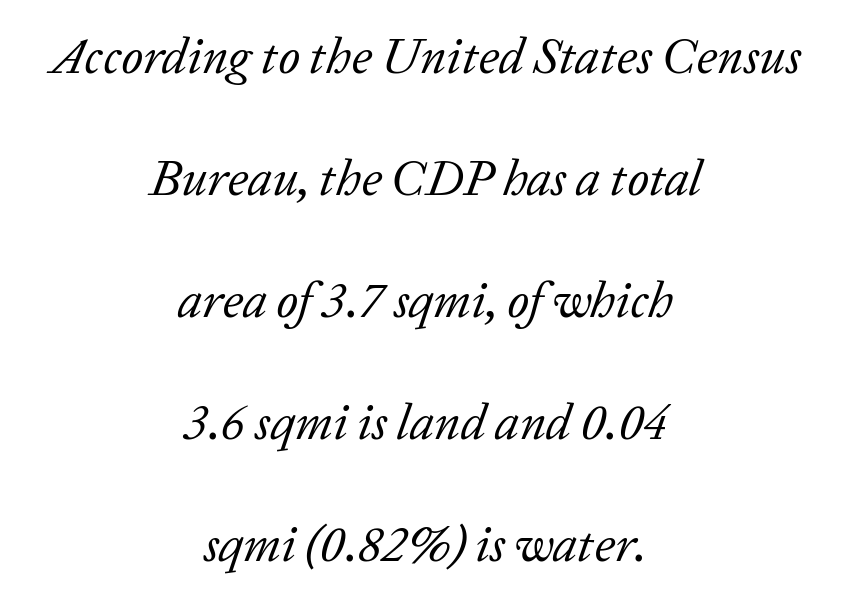
Q: Is the text bold? A: No.
Q: Is the text italic (slanted)? A: Yes, it leans right by about 20 degrees.
Q: Is the typeface a serif or a sans-serif typeface? A: Serif.
Q: Is the text underlined? A: No.
Q: How is the paragraph aligned? A: Centered.
Q: Is the spacing between letters normal or unusually wide? A: Normal.
Q: Is the spacing between lines tight, normal or loose? A: Loose.
Q: Width (condensed, normal, or wide)? A: Normal.
Q: Stroke contrast? A: Low.
Q: x-height? A: Medium.
Q: Monospaced? A: No.
